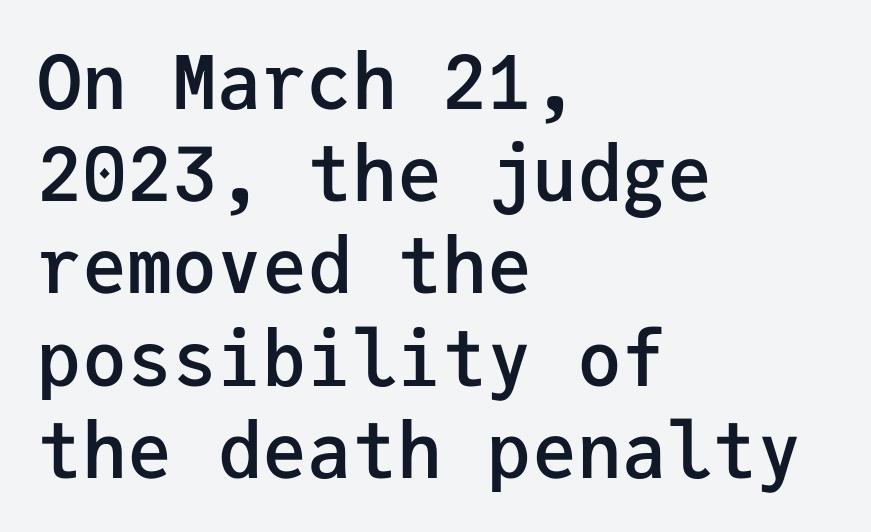
{"serif": "no", "italic": "no", "bold": "semi", "weight": "semibold", "width": "normal", "stroke_contrast": "low", "x_height": "medium", "monospaced": "yes", "underline": "no", "align": "left", "line_spacing_ratio": 1.23, "letter_spacing": "normal", "letter_spacing_em": 0.0, "glyph_px": 75}
